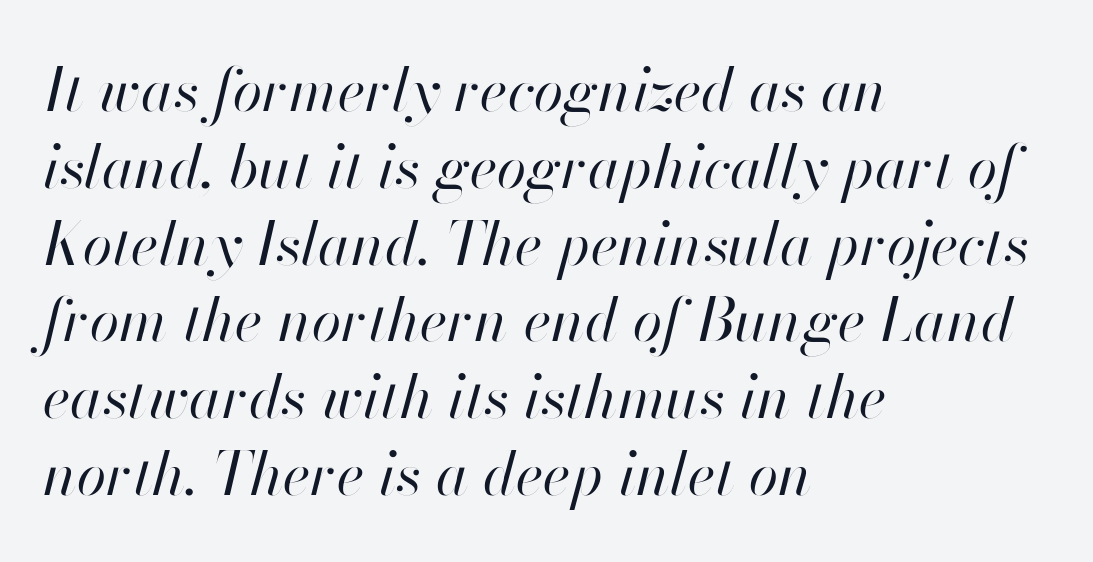
Look at the tracking — it's just the regular setting, nothing added. The gap between lines stays unmarked. Notice how the stems are inclined rather than vertical — that's the hallmark of italics. This block has exactly the height ordinary leading produces.
